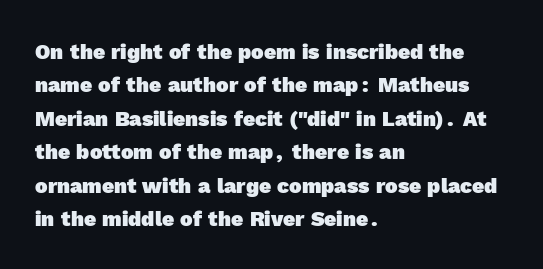
{"bold": "yes", "underline": "no", "align": "left", "line_spacing": "normal", "line_spacing_ratio": 1.59, "letter_spacing": "normal", "letter_spacing_em": 0.0, "glyph_px": 21}
